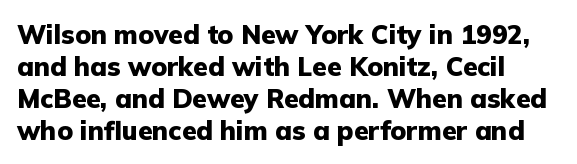
Q: Is the text bold? A: Yes.
Q: Is the text italic (slanted)? A: No, it is upright.
Q: Is the text underlined? A: No.
Q: How is the paragraph aligned? A: Left-aligned.
Q: Is the spacing between letters normal or unusually wide? A: Normal.
